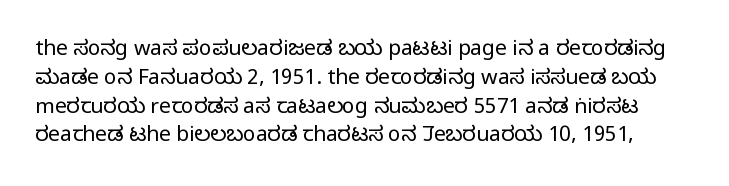
{"italic": "no", "bold": "no", "underline": "no", "line_spacing": "normal", "line_spacing_ratio": 1.37, "letter_spacing": "normal", "letter_spacing_em": 0.0, "glyph_px": 21}
